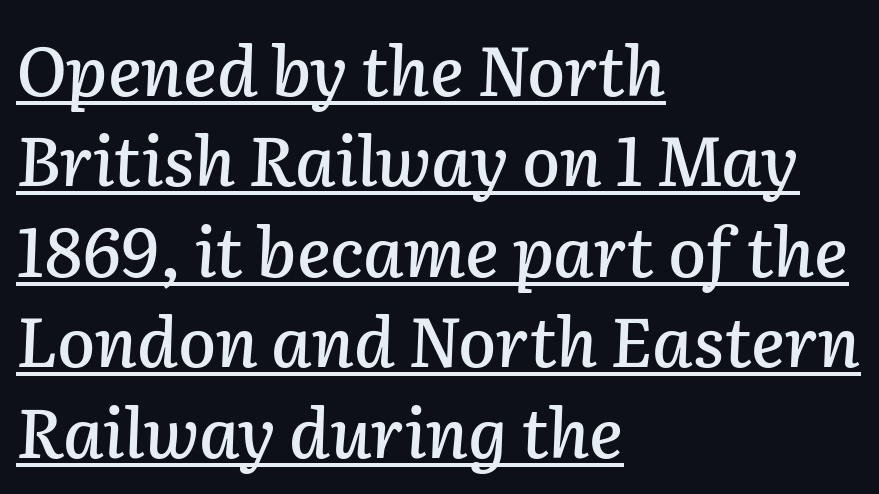
These lines are rendered in a variable-pitch font. Emphasis-style slanted type is in use. The rendering anchors every line to the left-hand side. Each word holds together tightly as a unit, with standard inter-letter gaps. A normal amount of white space separates one row of letters from the next.
